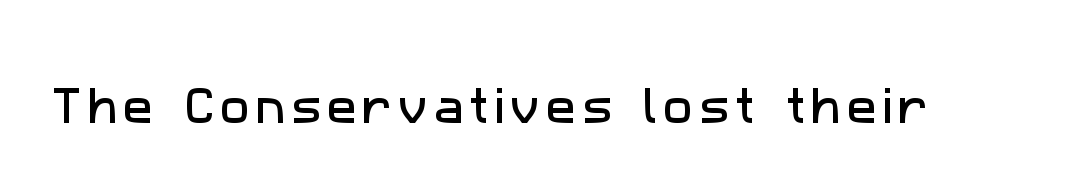
{"serif": "no", "width": "normal", "stroke_contrast": "low", "x_height": "medium", "monospaced": "no", "underline": "no", "glyph_px": 40}
